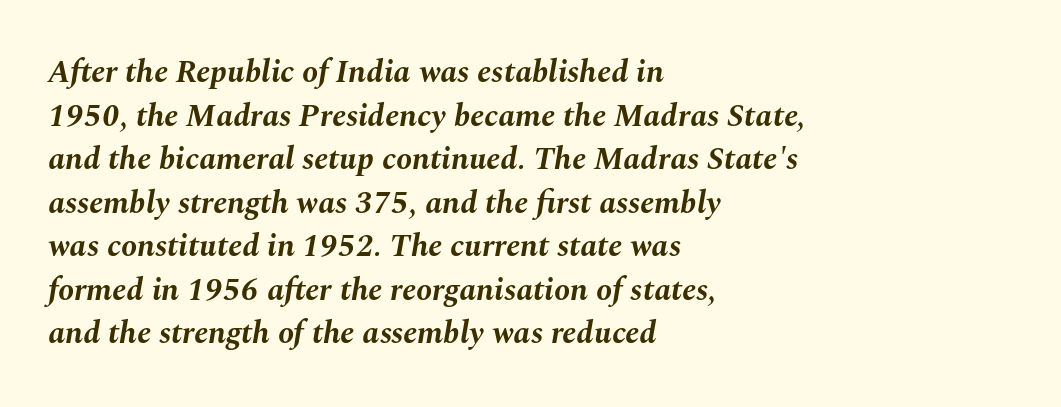
The image shows 32 px bold type, italic (leaning right); set left-aligned, normal line spacing (1.36x), normal letter spacing, not underlined; medium stroke contrast and a medium x-height.
